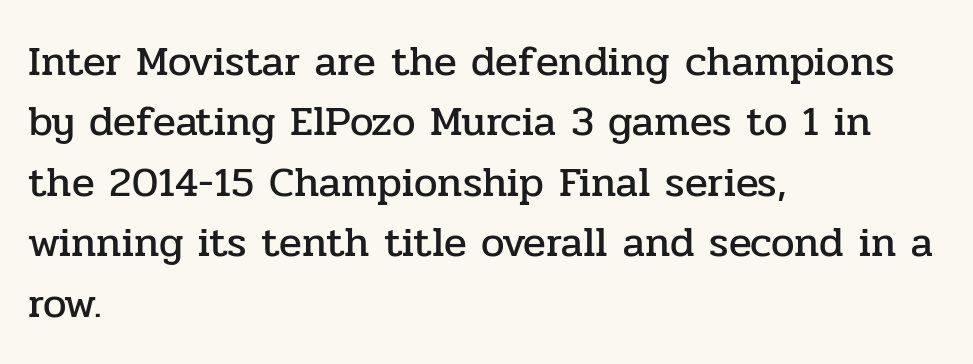
The image shows 42 px serif type, upright; set left-aligned, normal line spacing (1.44x), normal letter spacing, not underlined; low stroke contrast and a medium x-height.
